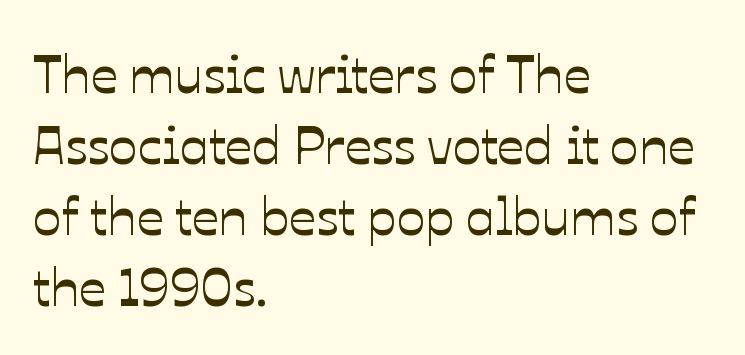
The passage shown is typed in a proportional face where columns would drift. These lines sit exactly where default settings would place them. When letters stand straight like this, we call the style roman or upright. The glyphs are unaccompanied by any horizontal stroke below them. What stands out about the letter spacing? Nothing — it is the standard amount. Does the copy run flush right? No — it runs flush left.
